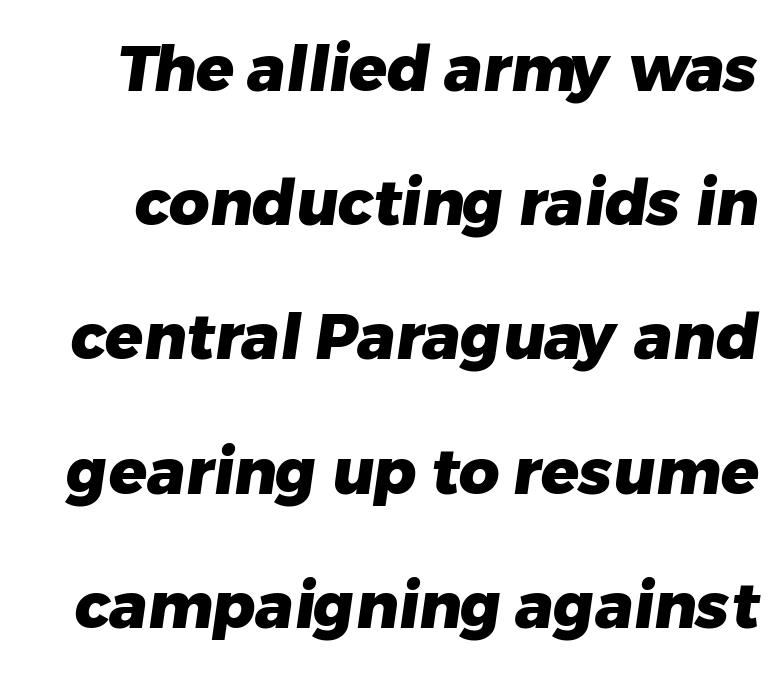
The image shows 63 px heavy sans-serif type; set loose line spacing (2.13x), normal letter spacing, not underlined; low stroke contrast and a medium x-height.
